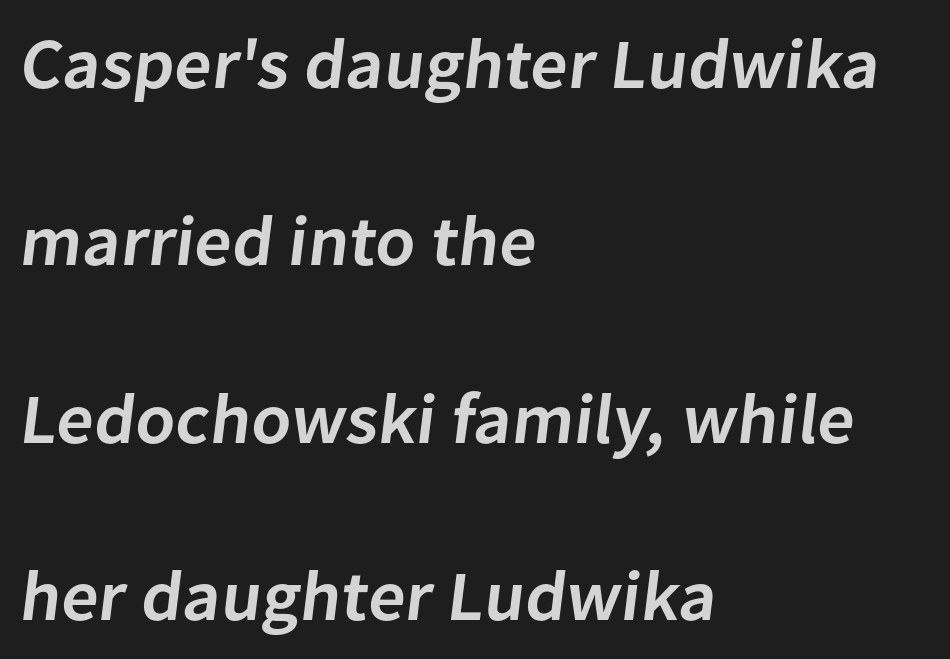
{"serif": "no", "bold": "semi", "weight": "semibold", "width": "normal", "stroke_contrast": "low", "x_height": "medium", "monospaced": "no", "underline": "no", "align": "left", "line_spacing": "loose", "line_spacing_ratio": 2.5, "letter_spacing": "normal", "letter_spacing_em": 0.0, "glyph_px": 71}
